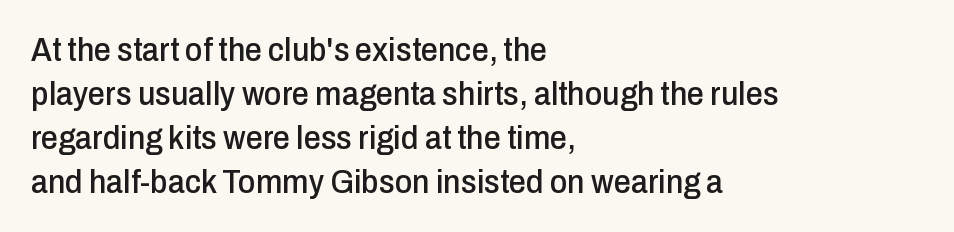
{"serif": "no", "italic": "no", "width": "condensed", "stroke_contrast": "low", "x_height": "medium", "monospaced": "no", "underline": "no", "align": "left", "line_spacing": "normal", "line_spacing_ratio": 1.29, "letter_spacing": "normal", "letter_spacing_em": 0.0, "glyph_px": 34}
